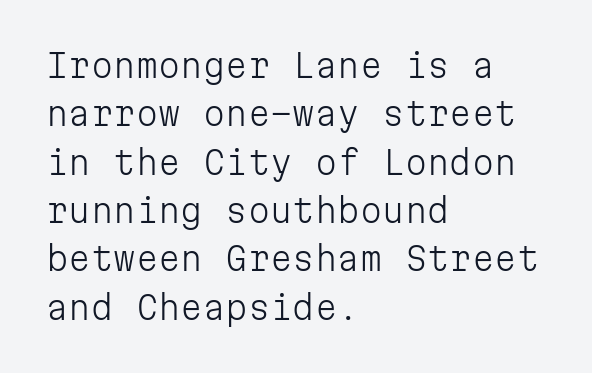
{"serif": "no", "italic": "no", "bold": "no", "weight": "light", "width": "normal", "stroke_contrast": "low", "x_height": "medium", "monospaced": "yes", "underline": "no", "align": "left", "line_spacing": "normal", "line_spacing_ratio": 1.51, "letter_spacing": "normal", "letter_spacing_em": 0.0, "glyph_px": 32}
